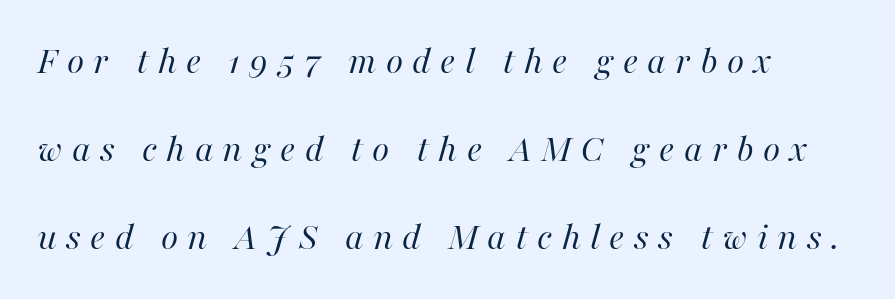
Emphasis-style slanted type is in use. Underlining? Definitely not there. Spacing verdict: proportional, widths tailored to each character. One glance says open: line gaps are wider than usual.
